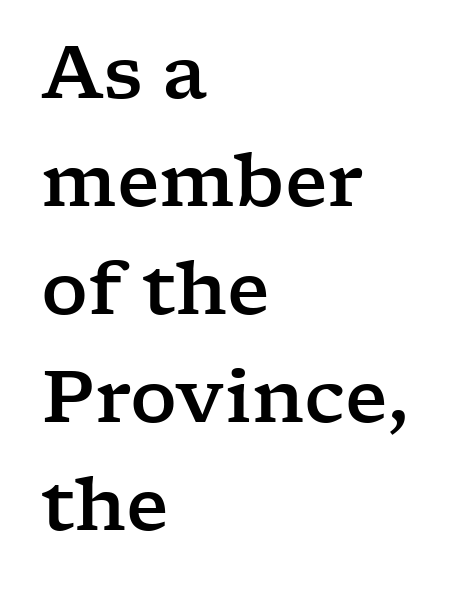
{"serif": "yes", "italic": "no", "width": "wide", "stroke_contrast": "low", "x_height": "medium", "monospaced": "no", "underline": "no", "align": "left", "line_spacing": "normal", "line_spacing_ratio": 1.48, "letter_spacing": "normal", "letter_spacing_em": 0.0, "glyph_px": 73}
